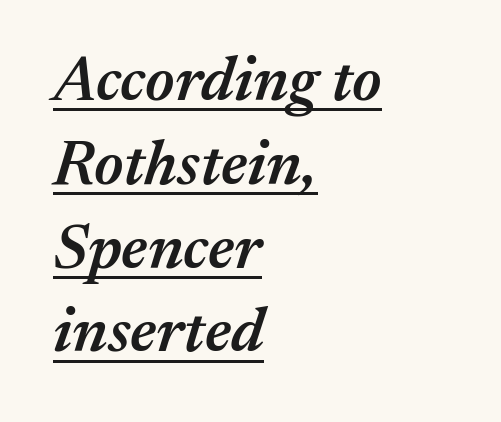
{"italic": "yes", "lean": "right", "slant_degrees": 17, "bold": "semi", "weight": "semibold", "width": "normal", "stroke_contrast": "medium", "x_height": "medium", "monospaced": "no", "underline": "yes", "align": "left", "line_spacing": "normal", "line_spacing_ratio": 1.33, "letter_spacing": "normal", "letter_spacing_em": 0.0, "glyph_px": 63}
